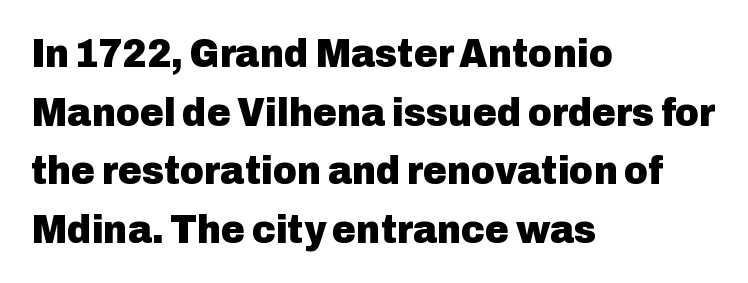
The image shows 41 px heavy sans-serif type, upright; set left-aligned, normal line spacing (1.43x), normal letter spacing, not underlined; low stroke contrast and a medium x-height.
